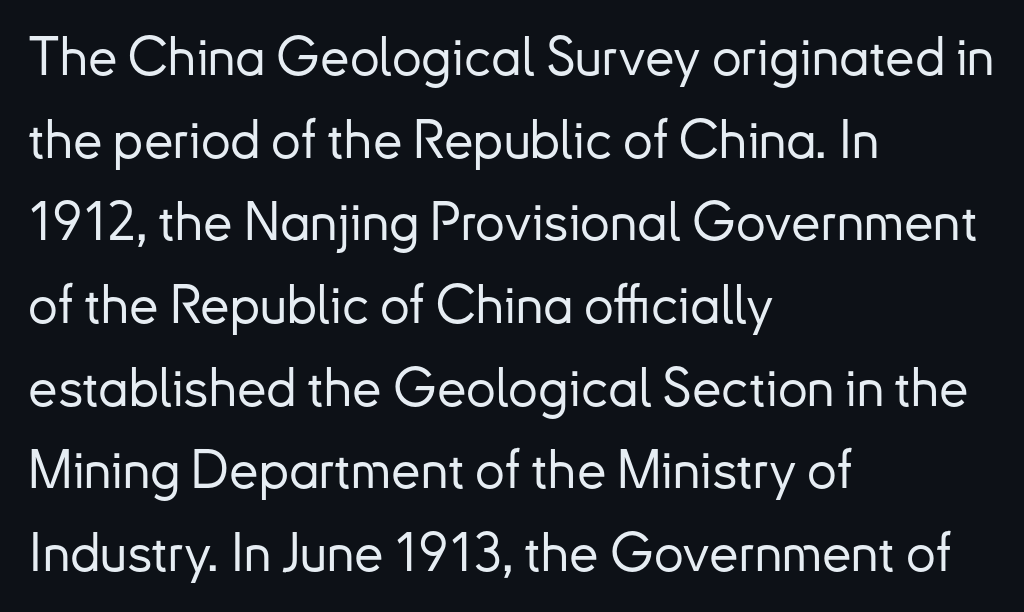
The image shows 53 px sans-serif type, upright; set left-aligned, normal line spacing (1.56x), normal letter spacing, not underlined; low stroke contrast and a small x-height.
